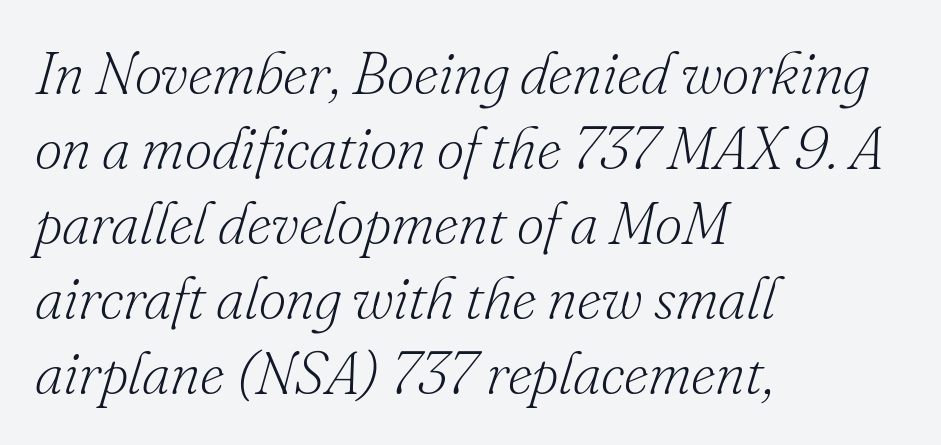
The image shows 60 px light serif type, italic (leaning right); set left-aligned, normal line spacing (1.25x), normal letter spacing, not underlined; low stroke contrast and a small x-height.
